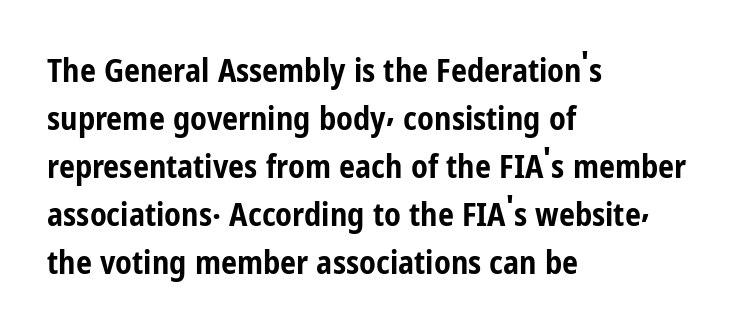
Q: Is the text bold? A: Yes.
Q: Is the text italic (slanted)? A: No, it is upright.
Q: Is the typeface a serif or a sans-serif typeface? A: Sans-serif.
Q: Is the text underlined? A: No.
Q: How is the paragraph aligned? A: Left-aligned.
Q: Is the spacing between letters normal or unusually wide? A: Normal.
Q: Is the spacing between lines tight, normal or loose? A: Normal.
Q: Width (condensed, normal, or wide)? A: Condensed.
Q: Stroke contrast? A: Low.
Q: x-height? A: Medium.
Q: Monospaced? A: No.
